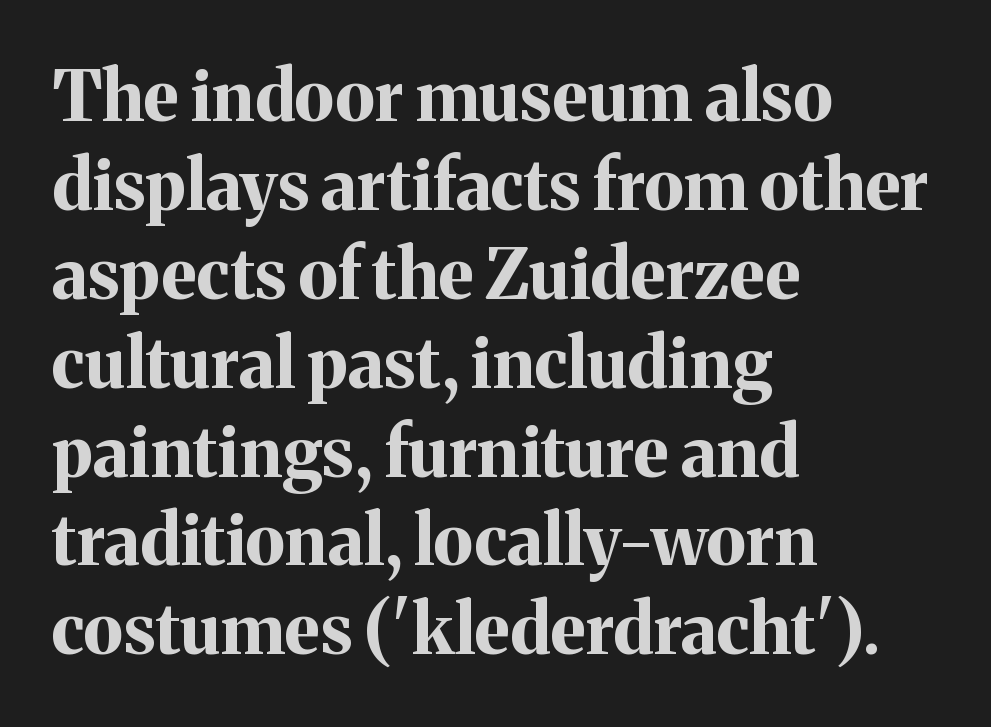
{"serif": "yes", "italic": "no", "bold": "yes", "weight": "bold", "width": "normal", "stroke_contrast": "medium", "x_height": "medium", "monospaced": "no", "underline": "no", "align": "left", "line_spacing": "normal", "line_spacing_ratio": 1.27, "letter_spacing": "normal", "letter_spacing_em": 0.0, "glyph_px": 70}
